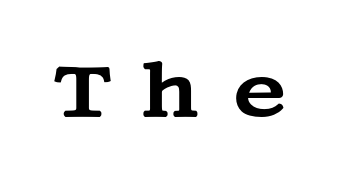
{"serif": "yes", "italic": "no", "width": "wide", "stroke_contrast": "medium", "x_height": "large", "underline": "no", "letter_spacing": "wide", "letter_spacing_em": 0.38, "glyph_px": 79}
